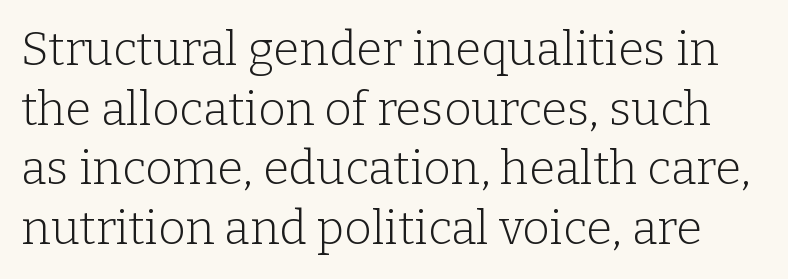
Q: Is the text bold? A: No.
Q: Is the text italic (slanted)? A: No, it is upright.
Q: Is the typeface a serif or a sans-serif typeface? A: Serif.
Q: Is the text underlined? A: No.
Q: Is the spacing between letters normal or unusually wide? A: Normal.
Q: Is the spacing between lines tight, normal or loose? A: Normal.
Q: Width (condensed, normal, or wide)? A: Normal.
Q: Stroke contrast? A: Low.
Q: x-height? A: Medium.
Q: Monospaced? A: No.
